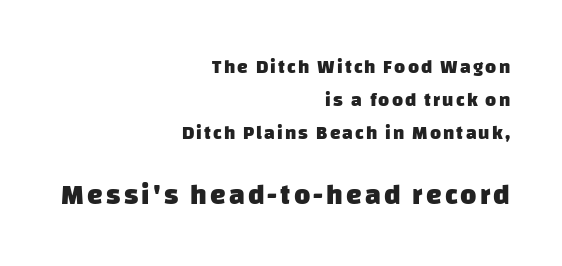
{"serif": "no", "bold": "yes", "weight": "heavy", "width": "normal", "stroke_contrast": "low", "x_height": "large", "monospaced": "no", "underline": "no", "align": "right", "line_spacing_ratio": 1.73, "larger_block": "second", "size_ratio": 1.47, "glyph_px": 28}
